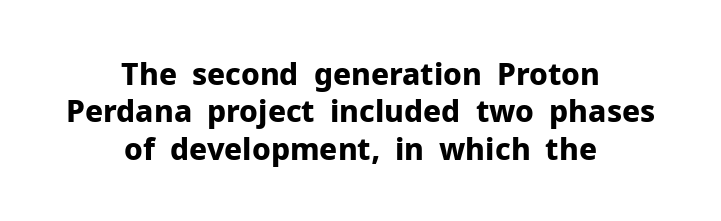
{"serif": "no", "italic": "no", "bold": "yes", "weight": "bold", "width": "normal", "stroke_contrast": "low", "x_height": "medium", "monospaced": "no", "underline": "no", "align": "center", "line_spacing": "normal", "line_spacing_ratio": 1.25, "letter_spacing": "normal", "letter_spacing_em": 0.0, "glyph_px": 30}
